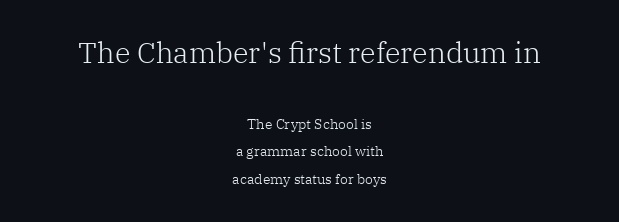
The image shows 29 px light serif type, upright; set centered, loose line spacing (1.98x), normal letter spacing, not underlined; the first (top) block is 2.07x larger; low stroke contrast and a medium x-height.
